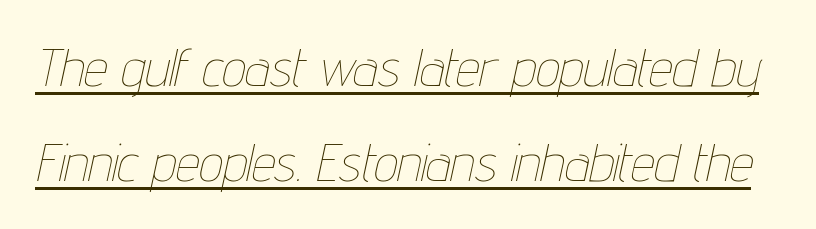
{"italic": "yes", "lean": "right", "slant_degrees": 12, "bold": "no", "weight": "thin", "width": "condensed", "stroke_contrast": "low", "x_height": "medium", "monospaced": "no", "underline": "yes", "line_spacing_ratio": 1.79, "letter_spacing": "normal", "letter_spacing_em": 0.0, "glyph_px": 53}
